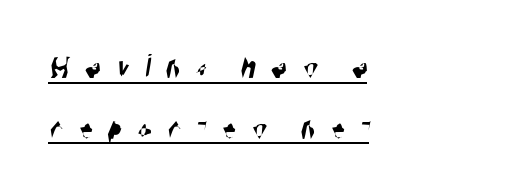
Q: Is the typeface a serif or a sans-serif typeface? A: Sans-serif.
Q: Is the text underlined? A: Yes.
Q: How is the paragraph aligned? A: Left-aligned.
Q: Is the spacing between letters normal or unusually wide? A: Unusually wide.
Q: Width (condensed, normal, or wide)? A: Condensed.
Q: Stroke contrast? A: High.
Q: x-height? A: Large.
Q: Monospaced? A: No.
